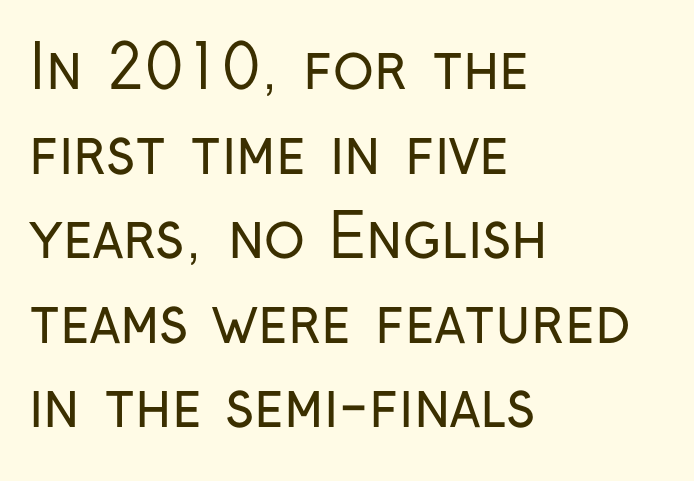
Q: Is the text bold? A: No.
Q: Is the text italic (slanted)? A: No, it is upright.
Q: Is the typeface a serif or a sans-serif typeface? A: Sans-serif.
Q: Is the text underlined? A: No.
Q: How is the paragraph aligned? A: Left-aligned.
Q: Is the spacing between letters normal or unusually wide? A: Normal.
Q: Is the spacing between lines tight, normal or loose? A: Normal.
Q: Width (condensed, normal, or wide)? A: Condensed.
Q: Stroke contrast? A: Low.
Q: x-height? A: Medium.
Q: Monospaced? A: No.
